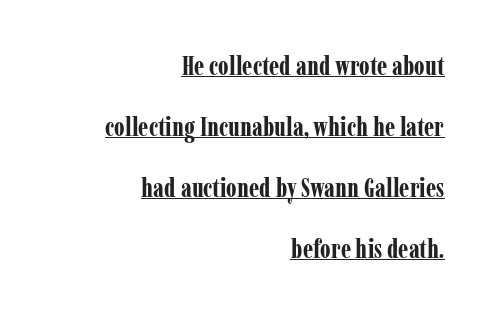
{"italic": "no", "bold": "yes", "underline": "yes", "align": "right", "line_spacing": "loose", "line_spacing_ratio": 2.35, "letter_spacing": "normal", "letter_spacing_em": 0.0, "glyph_px": 26}
